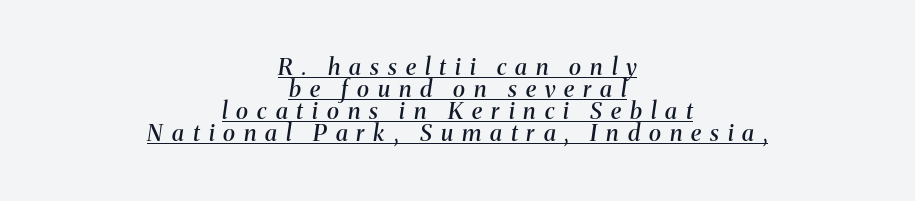
The image shows 23 px text type, italic (leaning right); set centered, tight line spacing (0.96x), unusually wide letter spacing (+0.39 em), underlined.
